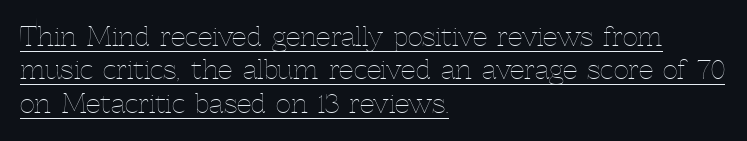
Characters follow at the spacing the type designer built in. Notice how a bar underscores the lettering throughout. The font's upright variant was chosen for this text. Line spacing here is normal. The passage shown is not bold in any degree.
